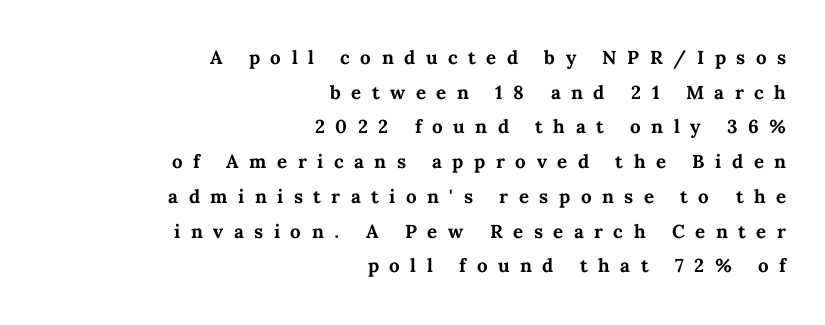
The image shows 25 px bold type, upright; set right-aligned, normal line spacing (1.39x), unusually wide letter spacing (+0.42 em), not underlined.
